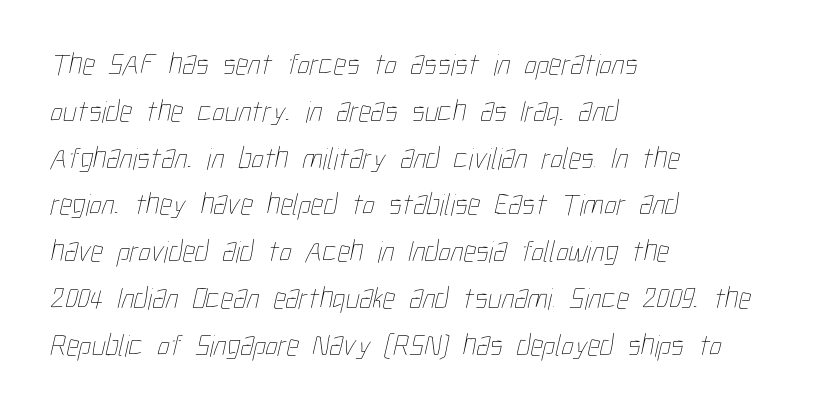
The image shows 31 px thin, condensed type; set left-aligned, normal line spacing (1.51x), normal letter spacing, not underlined; low stroke contrast and a medium x-height.
